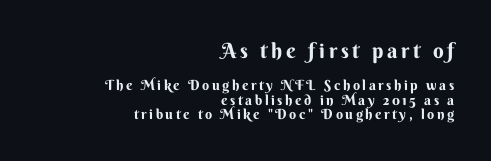
Typographic density is high because the face is bold. You could barely slide anything between these rows. Short and long lines alike share a common ending point at right. Caption: upper text group enlarged, lower text group reduced.
